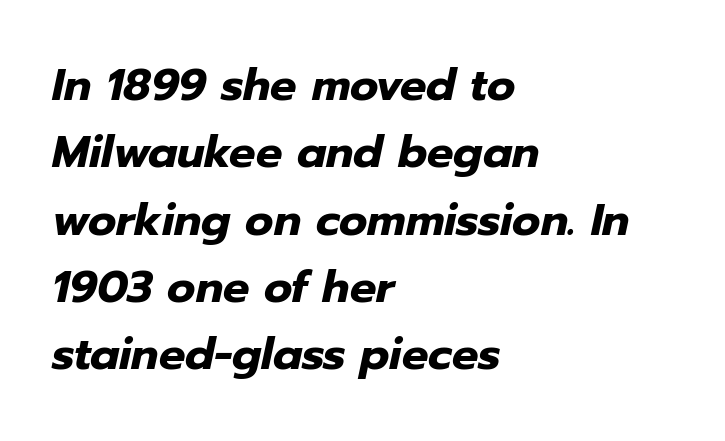
The image shows 44 px heavy type, italic (leaning right); set left-aligned, normal line spacing (1.53x), normal letter spacing, not underlined; low stroke contrast and a medium x-height.
